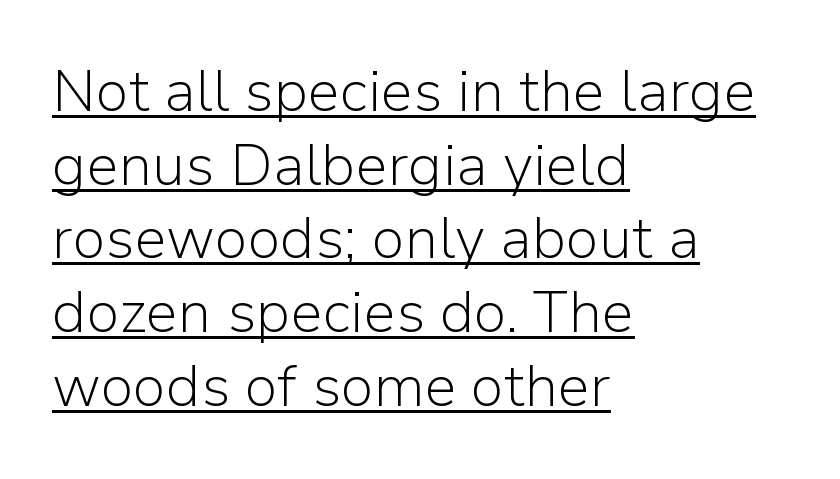
The image shows 58 px light sans-serif type, upright; set left-aligned, normal line spacing (1.27x), normal letter spacing, underlined; low stroke contrast and a medium x-height.
